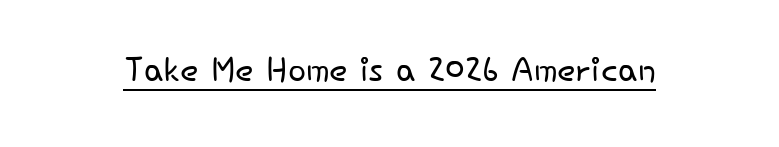
Q: Is the text bold? A: No.
Q: Is the text italic (slanted)? A: No, it is upright.
Q: Is the typeface a serif or a sans-serif typeface? A: Sans-serif.
Q: Is the text underlined? A: Yes.
Q: Is the spacing between letters normal or unusually wide? A: Normal.
Q: Width (condensed, normal, or wide)? A: Normal.
Q: Stroke contrast? A: Low.
Q: x-height? A: Small.
Q: Monospaced? A: No.
